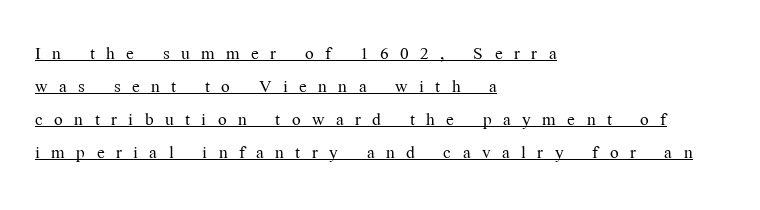
{"italic": "no", "bold": "no", "underline": "yes", "align": "left", "line_spacing": "normal", "line_spacing_ratio": 1.44, "letter_spacing": "wide", "letter_spacing_em": 0.5, "glyph_px": 23}
